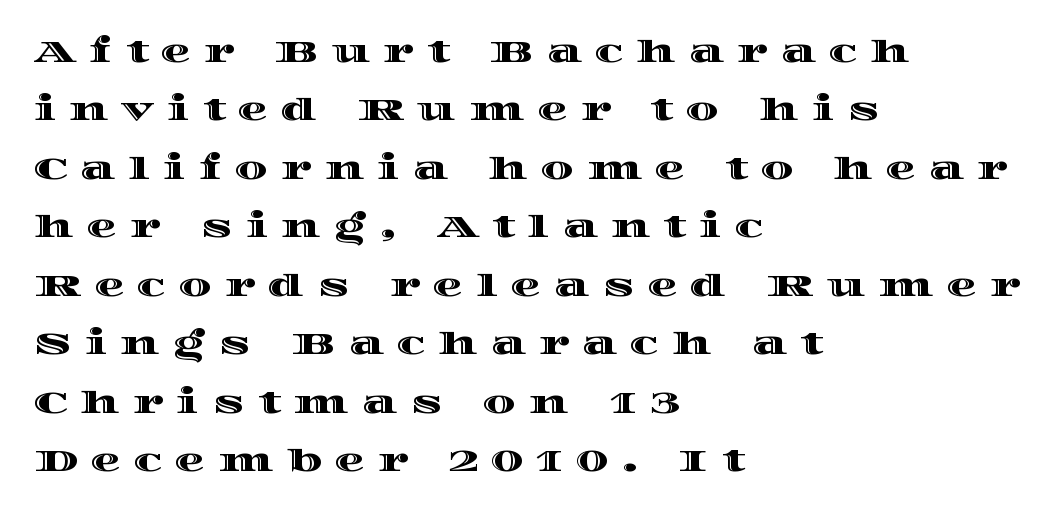
The image shows 30 px wide type, upright; set left-aligned, loose line spacing (1.95x), unusually wide letter spacing (+0.44 em), not underlined; a large x-height.
